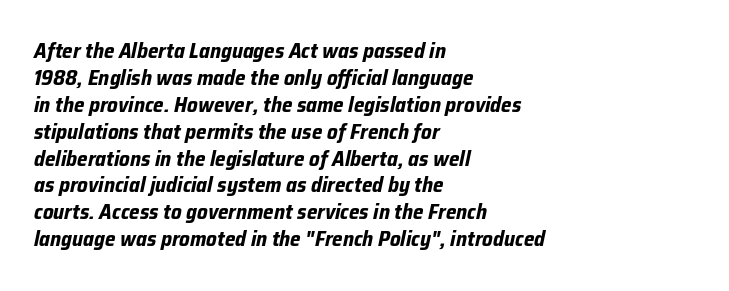
{"italic": "yes", "lean": "right", "slant_degrees": 12, "bold": "yes", "underline": "no", "align": "left", "line_spacing": "normal", "line_spacing_ratio": 1.28, "letter_spacing": "normal", "letter_spacing_em": 0.0, "glyph_px": 21}
